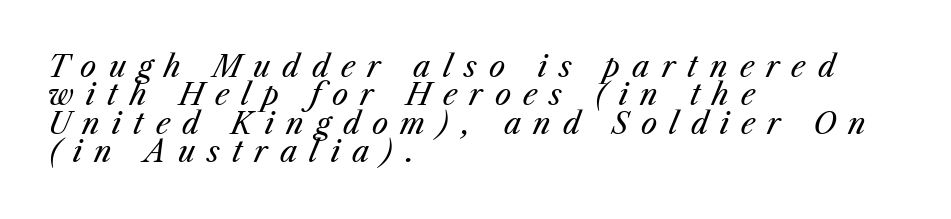
{"italic": "yes", "lean": "right", "slant_degrees": 23, "bold": "no", "weight": "regular", "width": "normal", "stroke_contrast": "medium", "x_height": "medium", "monospaced": "no", "underline": "no", "align": "left", "line_spacing": "tight", "line_spacing_ratio": 0.98, "letter_spacing": "wide", "letter_spacing_em": 0.42, "glyph_px": 29}
